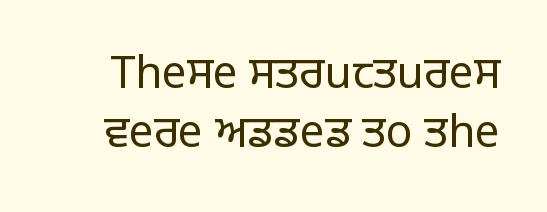
The lettering stays uniformly vertical, giving the passage a roman look. What's the leading like? Ordinary, nothing unusual. Honestly, the letter spacing is just normal — you wouldn't notice it. Looks like regular typesetting: each glyph gets only the width it needs. A typesetter would label this face a sans. The letters look calm and open, with moderate or lighter stems.
